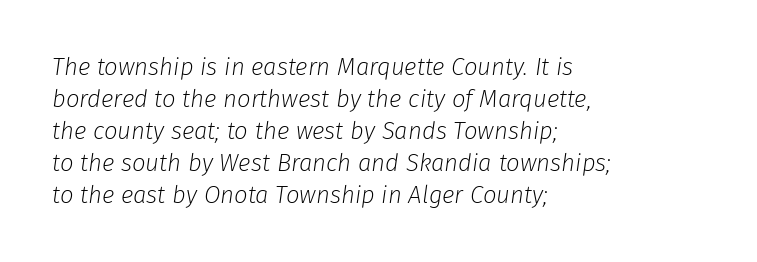
Slanted lettering throughout. Lines of text with bare space underneath. The lines sit at an ordinary, default distance from one another. If you drew a ruler down the left edge, every line would touch it.
